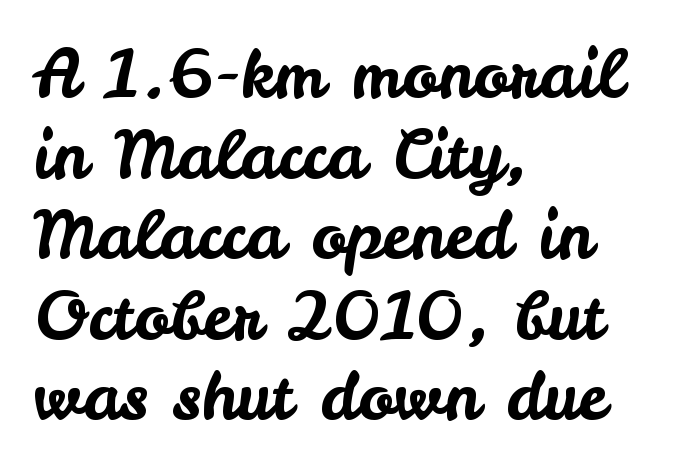
Q: Is the text italic (slanted)? A: Yes.
Q: Is the typeface a serif or a sans-serif typeface? A: Sans-serif.
Q: Is the text underlined? A: No.
Q: How is the paragraph aligned? A: Left-aligned.
Q: Is the spacing between letters normal or unusually wide? A: Normal.
Q: Width (condensed, normal, or wide)? A: Normal.
Q: Stroke contrast? A: Low.
Q: x-height? A: Small.
Q: Monospaced? A: No.
